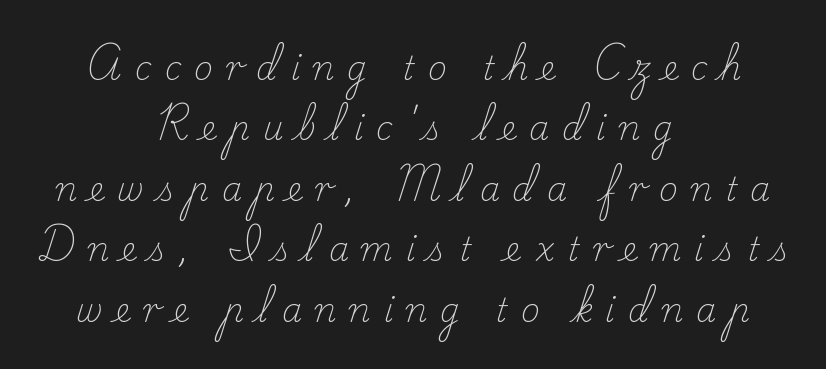
The image shows 32 px light serif type; set centered, line spacing 1.89x, unusually wide letter spacing (+0.4 em), not underlined; low stroke contrast and a small x-height.
